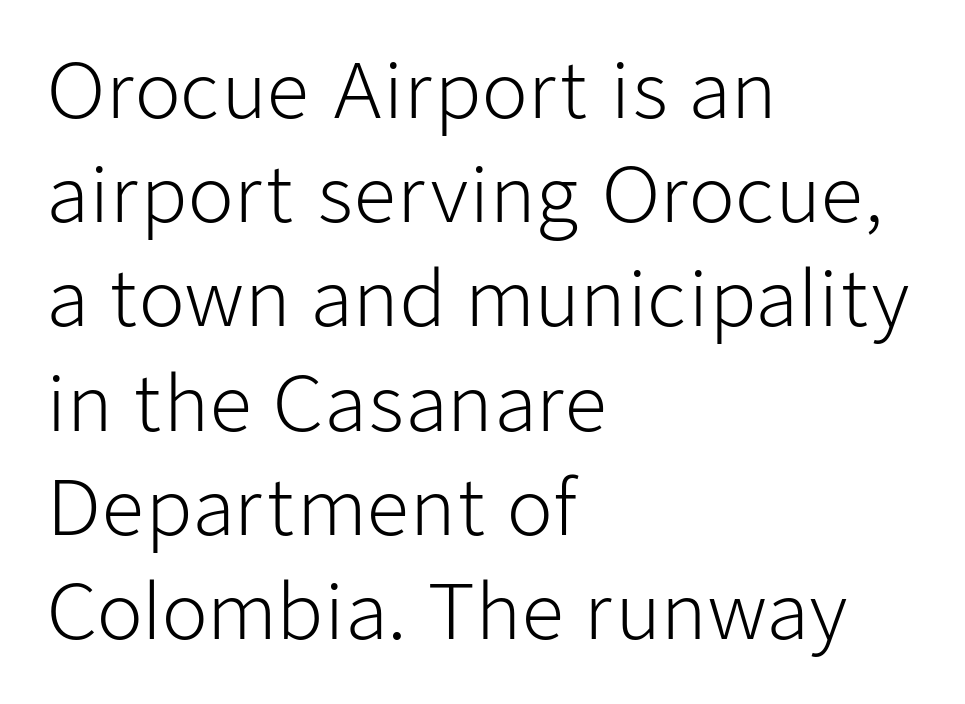
The image shows 75 px light sans-serif type, upright; set left-aligned, normal line spacing (1.39x), normal letter spacing, not underlined; low stroke contrast and a medium x-height.
